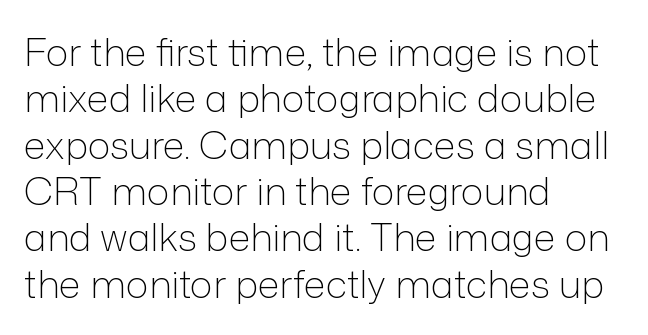
Q: Is the text bold? A: No.
Q: Is the text italic (slanted)? A: No, it is upright.
Q: Is the typeface a serif or a sans-serif typeface? A: Sans-serif.
Q: Is the text underlined? A: No.
Q: How is the paragraph aligned? A: Left-aligned.
Q: Is the spacing between letters normal or unusually wide? A: Normal.
Q: Width (condensed, normal, or wide)? A: Normal.
Q: Stroke contrast? A: Low.
Q: x-height? A: Medium.
Q: Monospaced? A: No.
